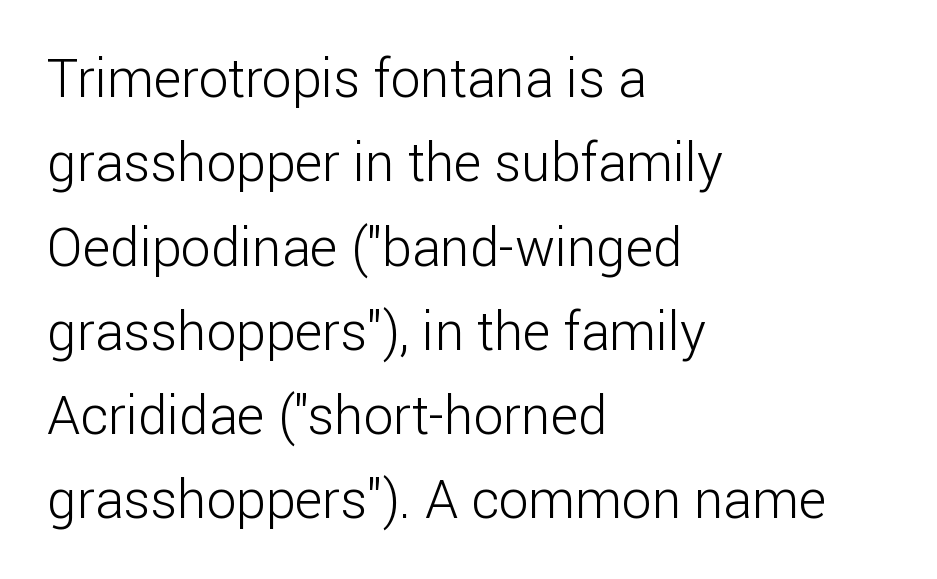
Do the characters align in a grid? No, the font is proportional. Which margin do the lines hug? The left one — the right edge is uneven. Heft: none added — not bold. Leading: standard. Posture: straight, roman, zero tilt. Font category for this specimen: sans-serif.
